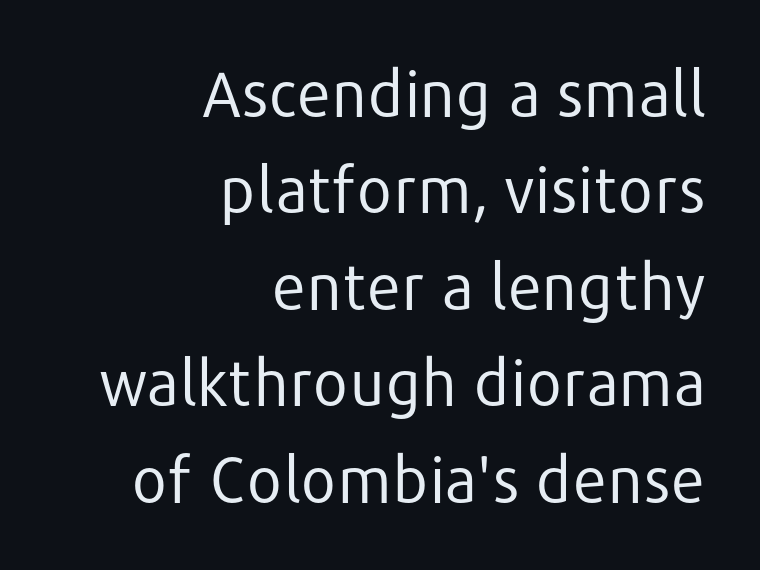
The image shows 63 px regular-weight sans-serif type, upright; set right-aligned, normal line spacing (1.53x), normal letter spacing, not underlined; low stroke contrast and a medium x-height.
